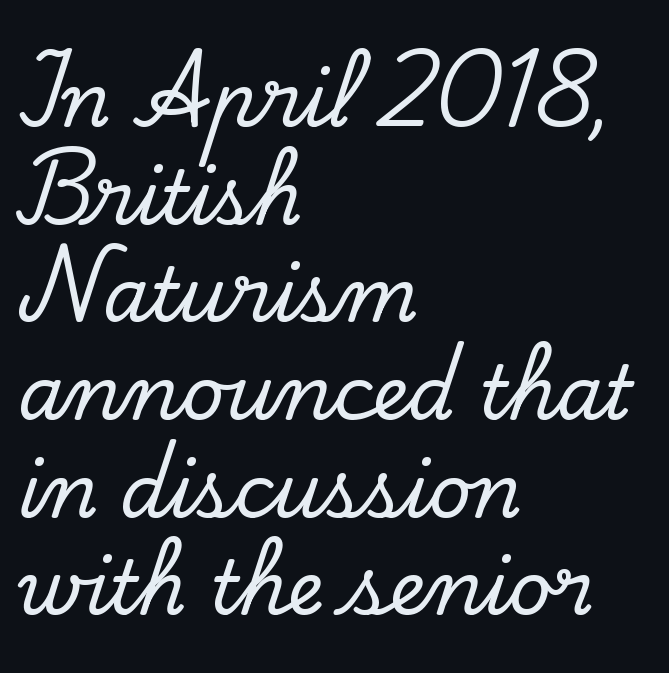
{"serif": "yes", "width": "normal", "stroke_contrast": "low", "x_height": "small", "monospaced": "no", "underline": "no", "align": "left", "line_spacing": "normal", "line_spacing_ratio": 1.32, "letter_spacing": "normal", "letter_spacing_em": 0.0, "glyph_px": 74}
